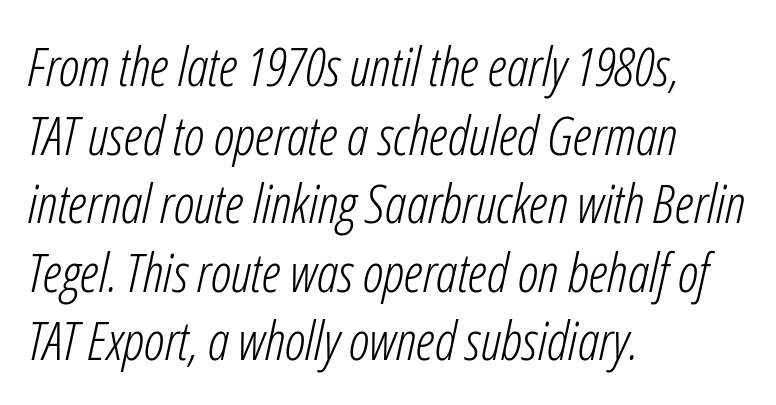
Q: Is the text bold? A: No.
Q: Is the text italic (slanted)? A: Yes, it leans right by about 12 degrees.
Q: Is the text underlined? A: No.
Q: How is the paragraph aligned? A: Left-aligned.
Q: Is the spacing between letters normal or unusually wide? A: Normal.
Q: Is the spacing between lines tight, normal or loose? A: Normal.
Q: Width (condensed, normal, or wide)? A: Condensed.
Q: Stroke contrast? A: Low.
Q: x-height? A: Medium.
Q: Monospaced? A: No.
